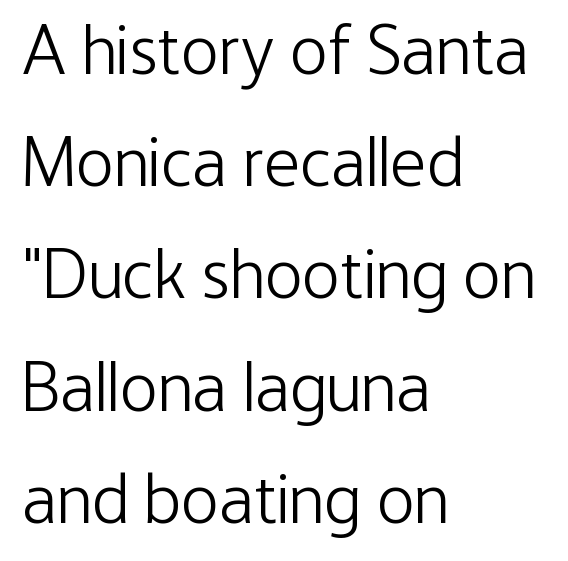
Here the designer chose a conventional face with non-uniform glyph widths. This is roman type, the default non-slanted kind. The baseline area is clear. Stem width sits at or under what a default text font uses.
